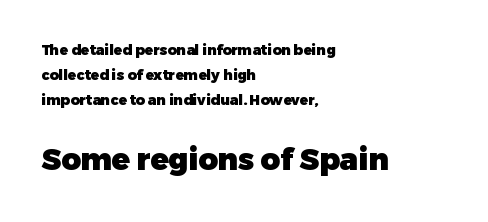
The image shows 30 px heavy sans-serif type, upright; set left-aligned, line spacing 1.78x, normal letter spacing, not underlined; the second (bottom) block is 2.14x larger; low stroke contrast and a medium x-height.
